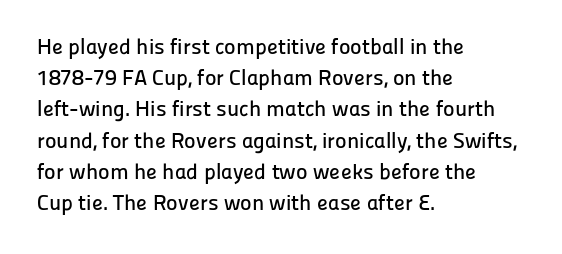
Nope, not italic — everything's standing straight. You could call the tracking neutral — neither tight nor loose. Descenders hang freely into open space. Vertical spacing — default. The compositor pushed each line to the left boundary.
